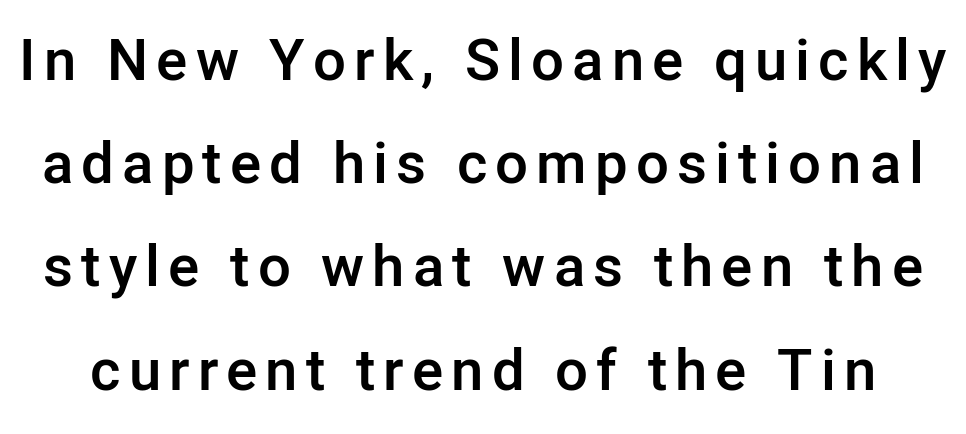
Proportional: the letters do not fall into vertical columns. No feet cap the strokes, marking this as sans-serif type. Clear beneath every line of the passage. The letters stand straight up with perfectly vertical stems.
